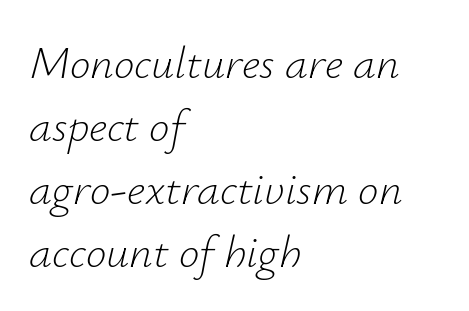
Q: Is the text bold? A: No.
Q: Is the text italic (slanted)? A: Yes, it leans right by about 12 degrees.
Q: Is the text underlined? A: No.
Q: How is the paragraph aligned? A: Left-aligned.
Q: Is the spacing between letters normal or unusually wide? A: Normal.
Q: Is the spacing between lines tight, normal or loose? A: Normal.
Q: Width (condensed, normal, or wide)? A: Normal.
Q: Stroke contrast? A: Low.
Q: x-height? A: Small.
Q: Monospaced? A: No.
